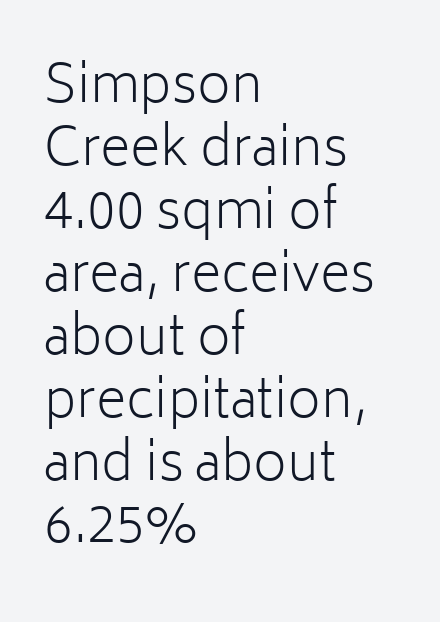
The ragged edge is on the right, which tells us the setting is flush left. The gap between lines stays unmarked. This sample uses plain, unmodified letter spacing. The rendering uses natural spacing where letterforms have individual widths.
